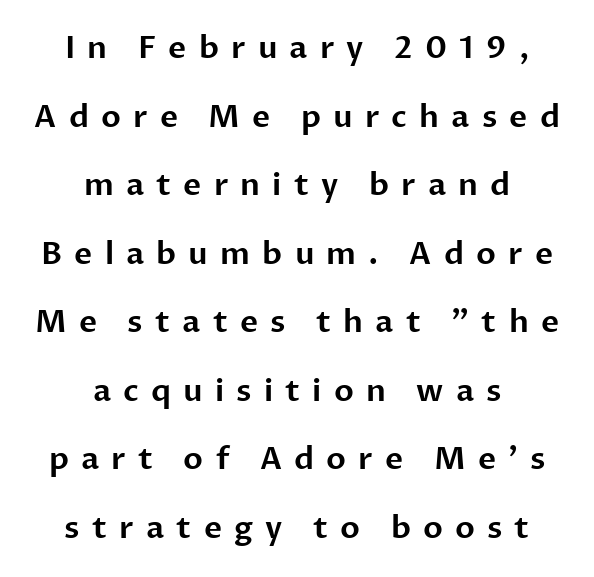
{"serif": "no", "italic": "no", "width": "normal", "stroke_contrast": "low", "x_height": "medium", "monospaced": "no", "underline": "no", "align": "center", "line_spacing": "loose", "line_spacing_ratio": 2.21, "letter_spacing": "wide", "letter_spacing_em": 0.39, "glyph_px": 31}
